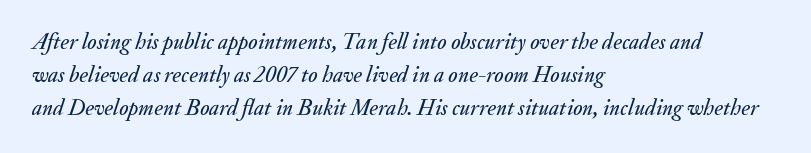
The gap between lines stays unmarked. The font's italic variant was chosen for this text. This sample keeps an unexceptional amount of space between lines. Nothing unusual about the tracking: characters are spaced as the font intends. A student would call this left alignment; a typographer would say flush left, rag right.
